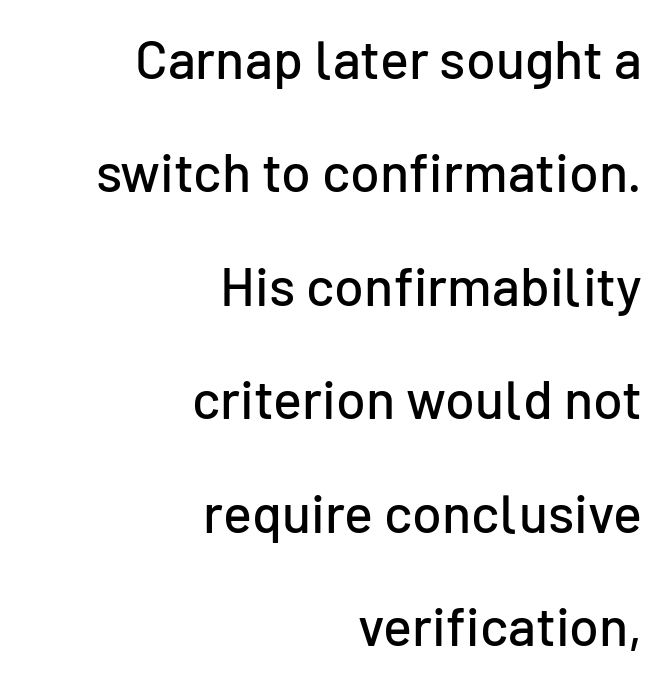
Compared with a flush-left layout, this one pins lines to the opposite, right side. Does the leading feel generous? Absolutely, it's lavish. Caption: standard tracking, unaltered. No word sits above an underline.
